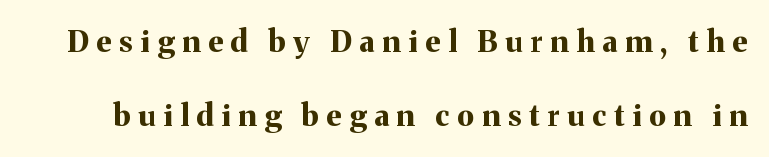
Notice the wide empty band between every row — that's loose leading. Here the designer chose a conventional face with non-uniform glyph widths. Unlike a clean sans, this face finishes its strokes with serifs. The glyphs are unaccompanied by any horizontal stroke below them.
